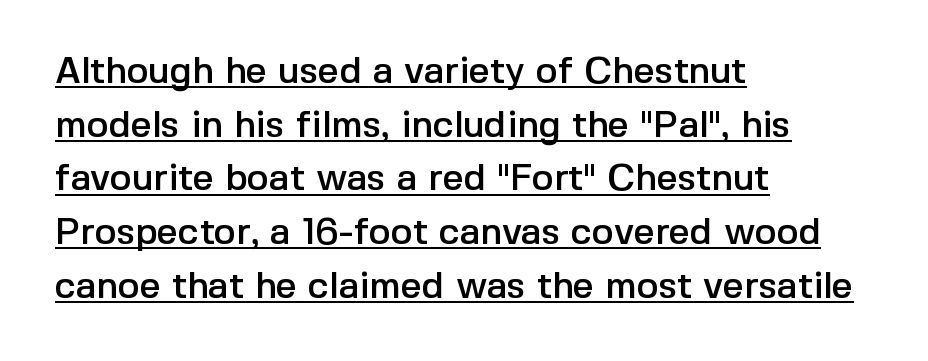
{"serif": "no", "italic": "no", "width": "normal", "x_height": "medium", "monospaced": "no", "underline": "yes", "align": "left", "line_spacing": "normal", "line_spacing_ratio": 1.45, "letter_spacing": "normal", "letter_spacing_em": 0.0, "glyph_px": 37}
